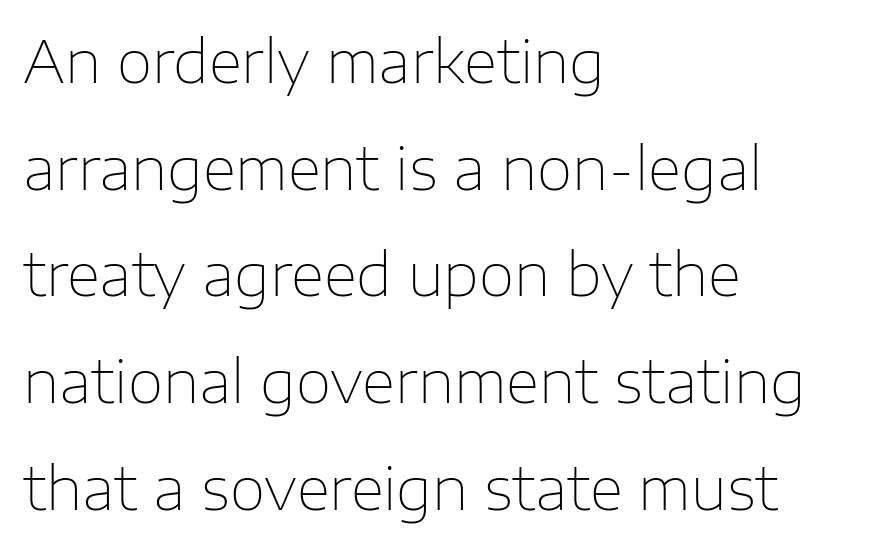
The lines are quadded left. Character widths vary here, with narrow letters taking less room than wide ones. The typography opts for an upright posture over an oblique one. Counters stay open thanks to moderate or lighter strokes. Type without underlining. Tracking here is standard; glyphs follow each other at the usual distance.
